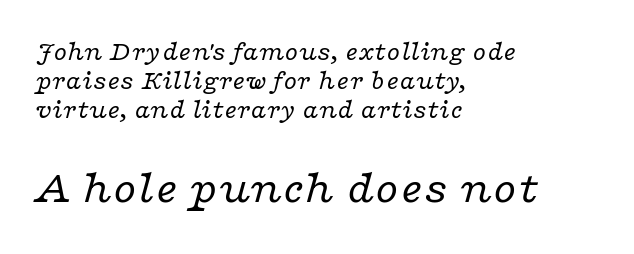
Q: Is the text bold? A: No.
Q: Is the text italic (slanted)? A: Yes, it leans right by about 16 degrees.
Q: Is the typeface a serif or a sans-serif typeface? A: Serif.
Q: Is the text underlined? A: No.
Q: How is the paragraph aligned? A: Left-aligned.
Q: Is the spacing between letters normal or unusually wide? A: Normal.
Q: Is the spacing between lines tight, normal or loose? A: Tight.
Q: Which block of text is set in a larger size, the first (top) or the second (bottom)? A: The second (bottom) one.
Q: Width (condensed, normal, or wide)? A: Wide.
Q: Stroke contrast? A: Low.
Q: x-height? A: Medium.
Q: Monospaced? A: No.
